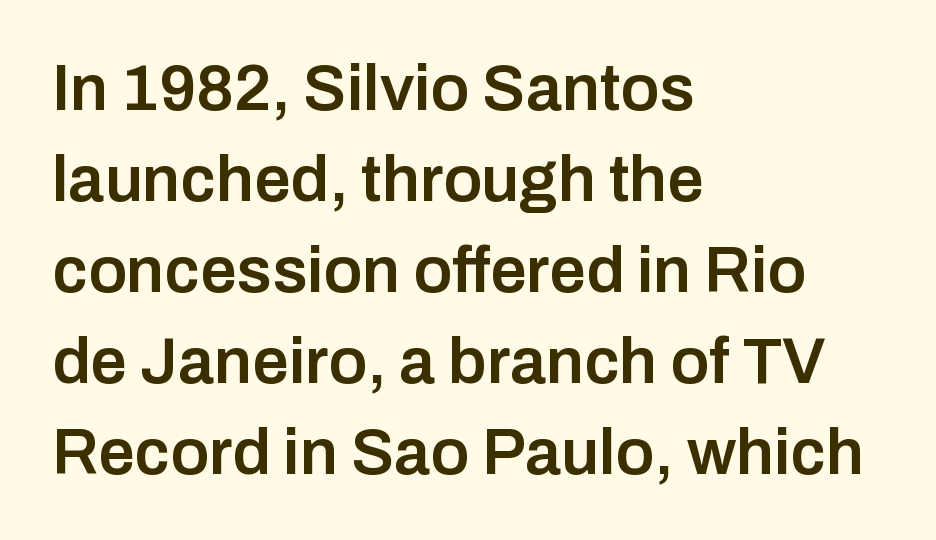
Where is the straight margin? On the left. A typesetter would call this zero additional tracking. The letters stand straight up with perfectly vertical stems. Do the characters align in a grid? No, the font is proportional. A typesetter would call this leading conventional body-copy spacing.
